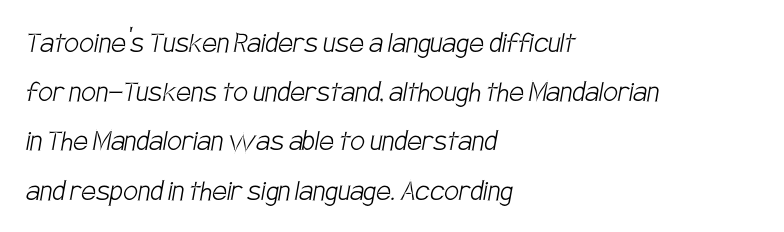
{"serif": "no", "bold": "no", "weight": "light", "width": "condensed", "stroke_contrast": "low", "x_height": "large", "monospaced": "no", "underline": "no", "align": "left", "line_spacing": "normal", "line_spacing_ratio": 1.49, "letter_spacing": "normal", "letter_spacing_em": 0.0, "glyph_px": 33}
